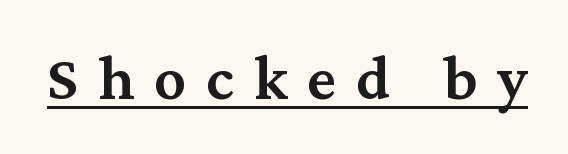
The image shows 64 px semibold serif type, upright; set unusually wide letter spacing (+0.31 em), underlined; medium stroke contrast and a medium x-height.
